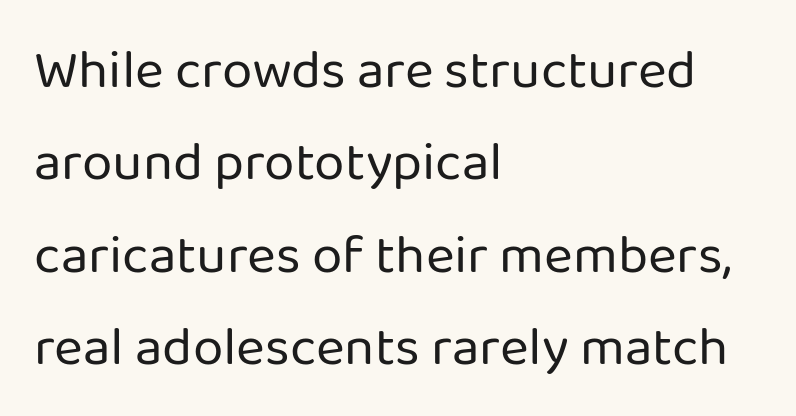
The image shows 55 px regular-weight sans-serif type, upright; set left-aligned, normal line spacing (1.68x), normal letter spacing, not underlined; low stroke contrast and a medium x-height.
